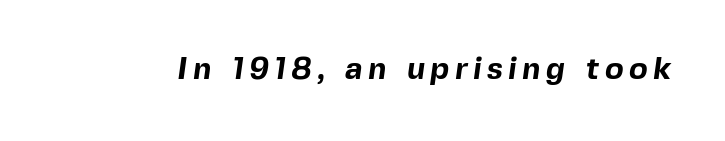
The image shows 31 px bold sans-serif type; set not underlined; a medium x-height.
